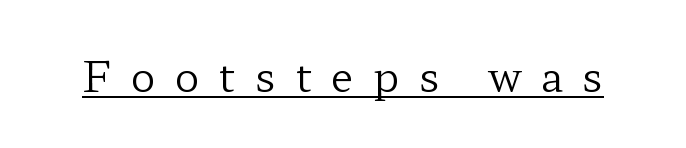
{"serif": "yes", "italic": "no", "bold": "no", "weight": "regular", "width": "wide", "stroke_contrast": "low", "x_height": "medium", "monospaced": "no", "underline": "yes", "letter_spacing": "wide", "letter_spacing_em": 0.48, "glyph_px": 41}
